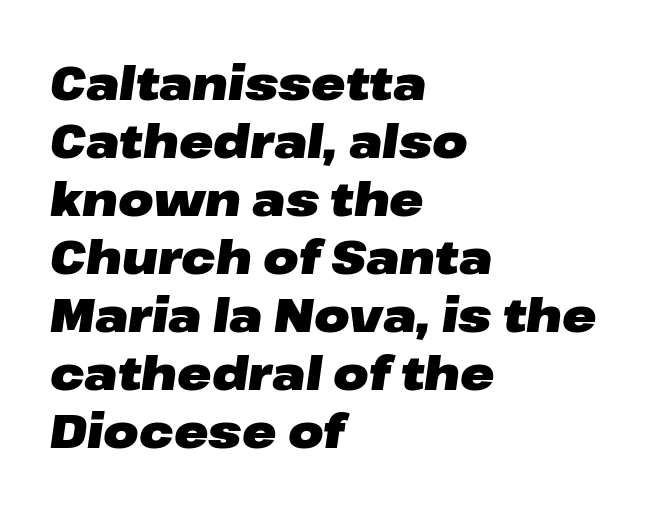
The image shows 46 px heavy, wide type, italic (leaning right); set left-aligned, normal line spacing (1.26x), normal letter spacing, not underlined; low stroke contrast and a medium x-height.
